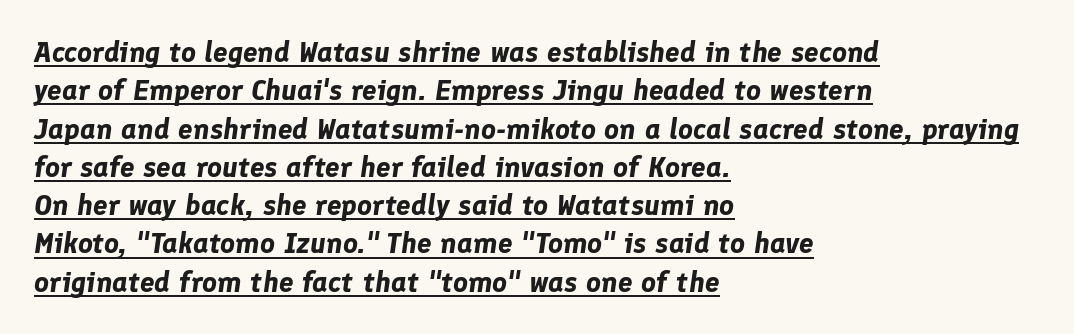
The image shows 29 px bold type, italic (leaning right); set left-aligned, normal line spacing (1.32x), normal letter spacing, underlined; low stroke contrast and a medium x-height.
